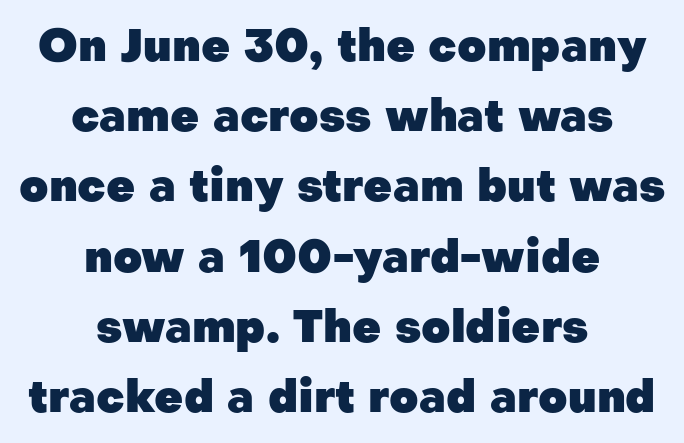
{"serif": "no", "italic": "no", "bold": "yes", "weight": "heavy", "width": "normal", "stroke_contrast": "low", "x_height": "medium", "monospaced": "no", "underline": "no", "align": "center", "line_spacing": "normal", "line_spacing_ratio": 1.56, "letter_spacing": "normal", "letter_spacing_em": 0.0, "glyph_px": 45}
